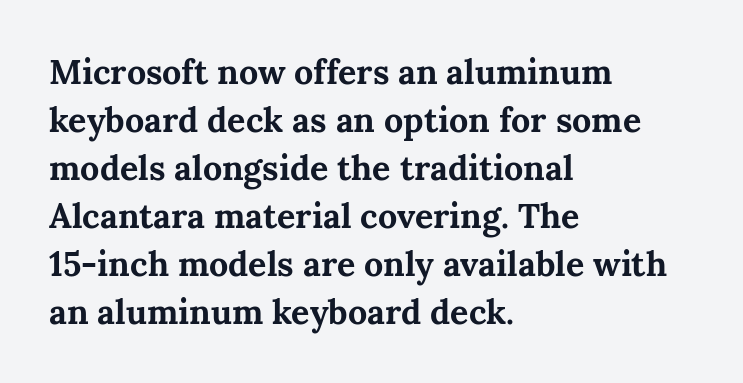
Rule under the text: the space is simply empty. Heft: maximum for text — a bold. Serifs: yes, visible at the terminals of the letterforms. The line-height multiplier appears to be the usual default. Observe the ordinary spacing: letters are neighbours, not strangers. Do the characters align in a grid? No, the font is proportional.
